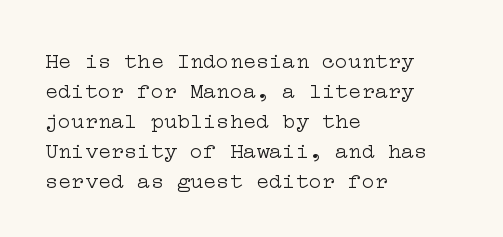
Reading down the column, the eye jumps a familiar distance to each next line. Left-aligned paragraph, ragged on the right. Check under the words: just untouched page. Nope, not italic — everything's standing straight.
